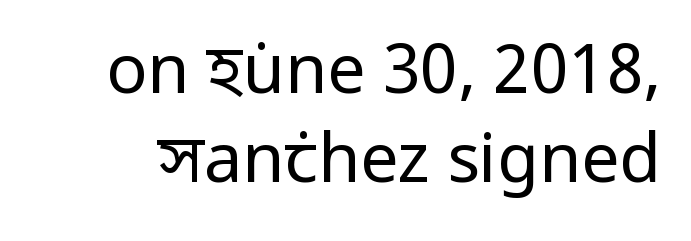
Q: Is the text bold? A: No.
Q: Is the text italic (slanted)? A: No, it is upright.
Q: Is the typeface a serif or a sans-serif typeface? A: Sans-serif.
Q: Is the text underlined? A: No.
Q: Is the spacing between letters normal or unusually wide? A: Normal.
Q: Is the spacing between lines tight, normal or loose? A: Normal.
Q: Width (condensed, normal, or wide)? A: Condensed.
Q: Stroke contrast? A: Low.
Q: x-height? A: Large.
Q: Monospaced? A: No.
